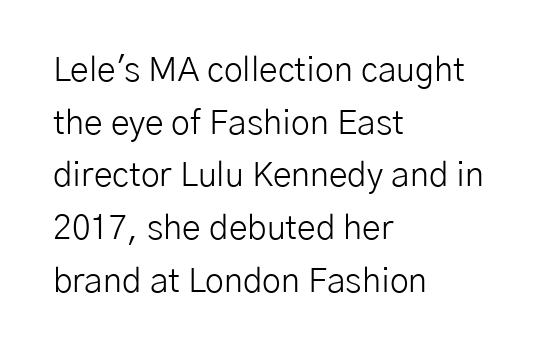
Q: Is the text bold? A: No.
Q: Is the text italic (slanted)? A: No, it is upright.
Q: Is the typeface a serif or a sans-serif typeface? A: Sans-serif.
Q: Is the text underlined? A: No.
Q: How is the paragraph aligned? A: Left-aligned.
Q: Is the spacing between letters normal or unusually wide? A: Normal.
Q: Is the spacing between lines tight, normal or loose? A: Normal.
Q: Width (condensed, normal, or wide)? A: Normal.
Q: Stroke contrast? A: Low.
Q: x-height? A: Medium.
Q: Monospaced? A: No.
